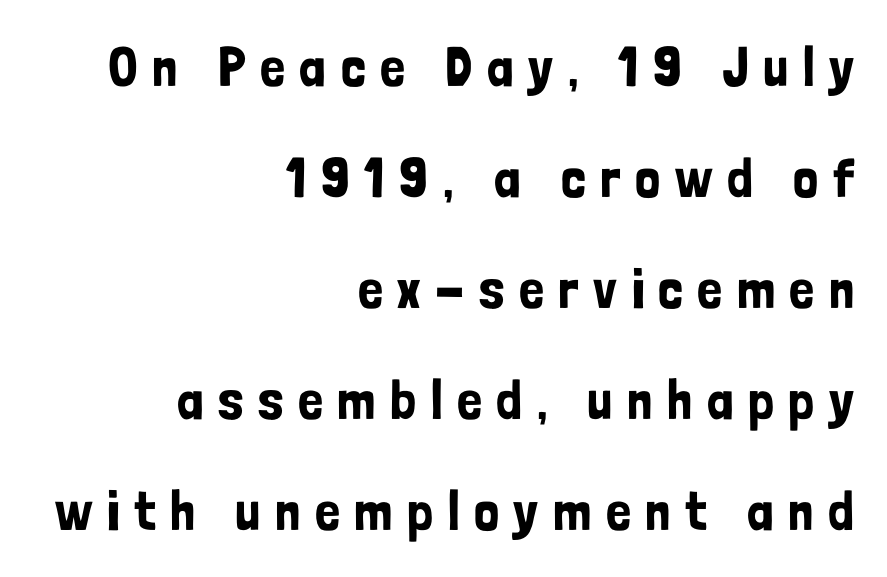
Q: Is the text italic (slanted)? A: No, it is upright.
Q: Is the typeface a serif or a sans-serif typeface? A: Sans-serif.
Q: Is the text underlined? A: No.
Q: How is the paragraph aligned? A: Right-aligned.
Q: Is the spacing between letters normal or unusually wide? A: Unusually wide.
Q: Is the spacing between lines tight, normal or loose? A: Loose.
Q: Width (condensed, normal, or wide)? A: Condensed.
Q: Stroke contrast? A: Low.
Q: x-height? A: Medium.
Q: Monospaced? A: No.
